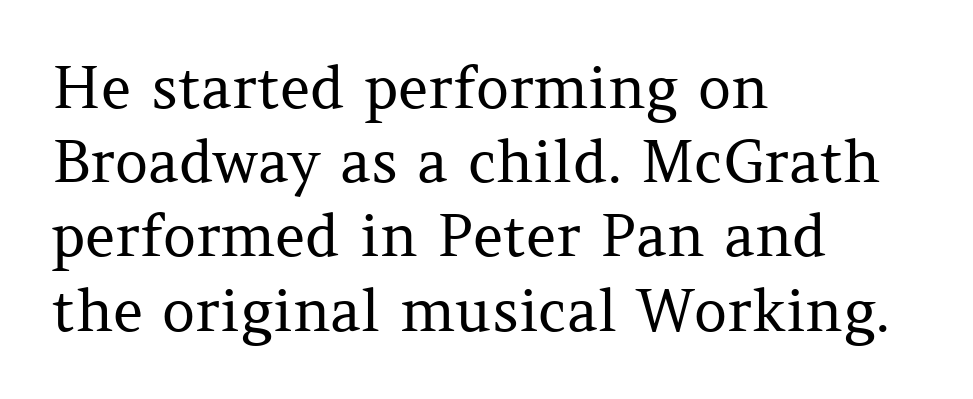
Q: Is the text bold? A: No.
Q: Is the text italic (slanted)? A: No, it is upright.
Q: Is the typeface a serif or a sans-serif typeface? A: Serif.
Q: Is the text underlined? A: No.
Q: How is the paragraph aligned? A: Left-aligned.
Q: Is the spacing between letters normal or unusually wide? A: Normal.
Q: Is the spacing between lines tight, normal or loose? A: Normal.
Q: Width (condensed, normal, or wide)? A: Normal.
Q: Stroke contrast? A: Medium.
Q: x-height? A: Medium.
Q: Monospaced? A: No.
